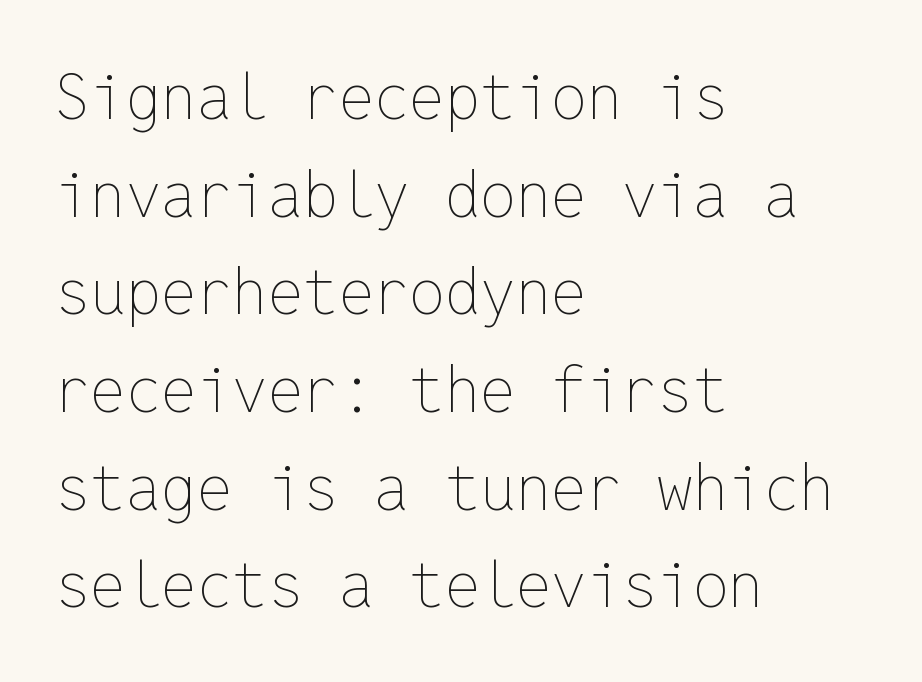
In terms of leading, this rendering sits right in the middle. The specimen reads as upright at a glance. Any mark beneath the type? The region is blank. The lines in this sample share a left origin and differ only in where they stop. No heavy texture on the line: the type isn't bold. Every character here occupies the same horizontal width, giving the sample a typewriter-like rhythm.
